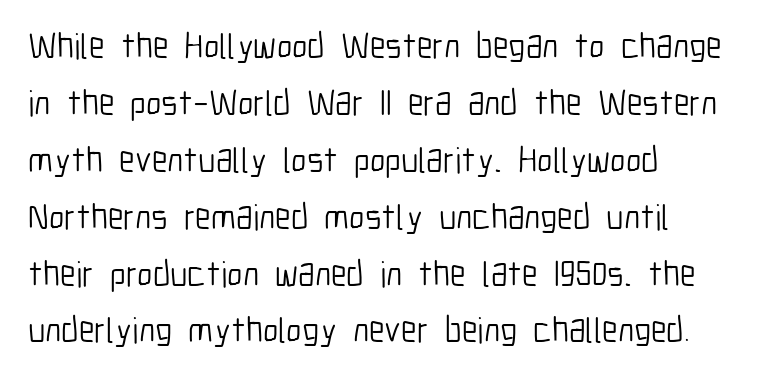
The image shows 36 px light, condensed sans-serif type, upright; set left-aligned, normal line spacing (1.58x), normal letter spacing, not underlined; low stroke contrast and a medium x-height.
